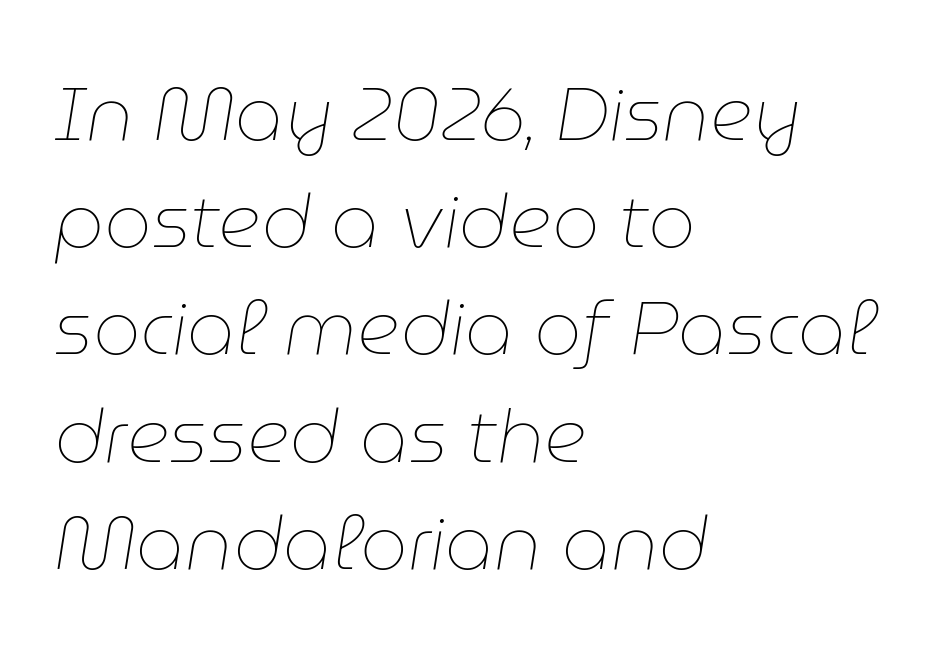
Q: Is the text bold? A: No.
Q: Is the text italic (slanted)? A: Yes, it leans right by about 9 degrees.
Q: Is the text underlined? A: No.
Q: How is the paragraph aligned? A: Left-aligned.
Q: Is the spacing between letters normal or unusually wide? A: Normal.
Q: Is the spacing between lines tight, normal or loose? A: Normal.
Q: Width (condensed, normal, or wide)? A: Normal.
Q: Stroke contrast? A: Low.
Q: x-height? A: Medium.
Q: Monospaced? A: No.
